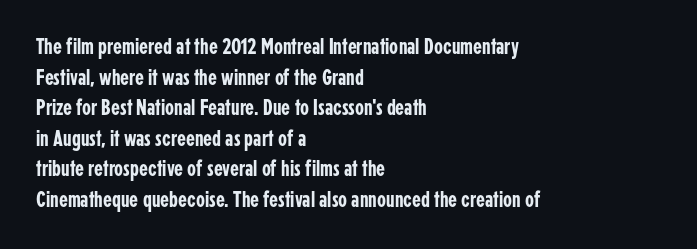
The image shows 23 px text type, upright; set left-aligned, normal line spacing (1.33x), normal letter spacing, not underlined.
